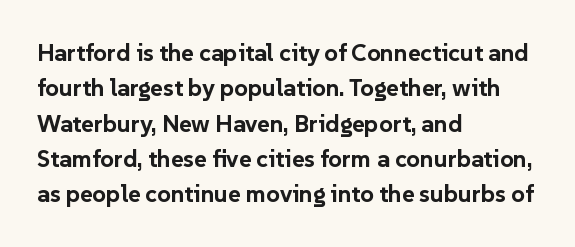
The baseline area is clear. Rendered with straight, roman letterforms. The face used here has the dense, thick strokes of a bold. One-word summary of the alignment: left.
